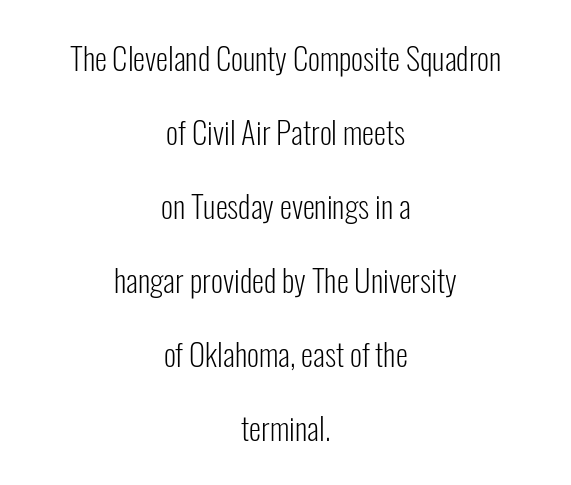
{"serif": "no", "italic": "no", "bold": "no", "weight": "light", "width": "condensed", "stroke_contrast": "low", "x_height": "medium", "monospaced": "no", "underline": "no", "align": "center", "line_spacing": "loose", "line_spacing_ratio": 2.39, "letter_spacing": "normal", "letter_spacing_em": 0.0, "glyph_px": 31}
